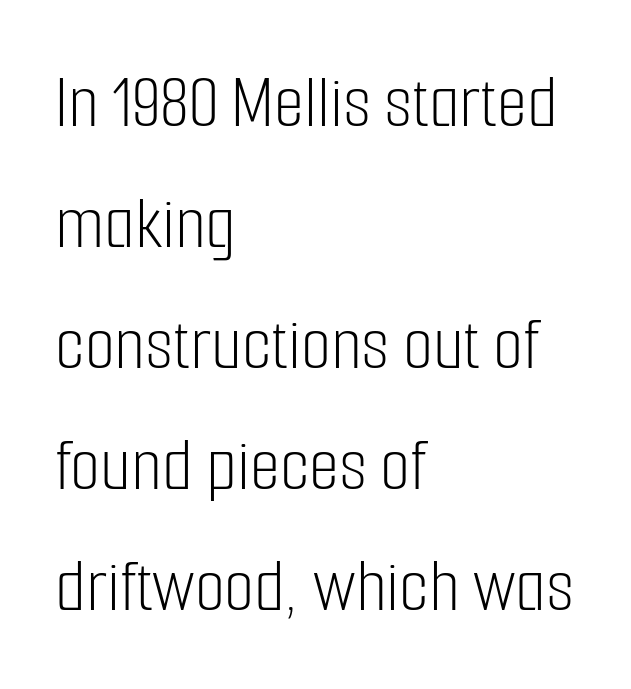
The image shows 78 px light, condensed sans-serif type, upright; set left-aligned, normal line spacing (1.55x), normal letter spacing, not underlined; low stroke contrast and a medium x-height.
